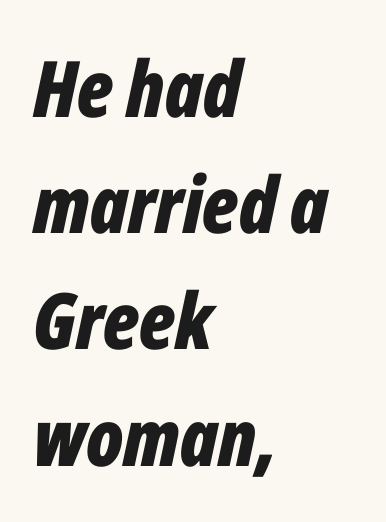
Q: Is the text bold? A: Yes.
Q: Is the text italic (slanted)? A: Yes, it leans right by about 12 degrees.
Q: Is the text underlined? A: No.
Q: How is the paragraph aligned? A: Left-aligned.
Q: Is the spacing between letters normal or unusually wide? A: Normal.
Q: Is the spacing between lines tight, normal or loose? A: Normal.
Q: Width (condensed, normal, or wide)? A: Condensed.
Q: Stroke contrast? A: Low.
Q: x-height? A: Medium.
Q: Monospaced? A: No.
